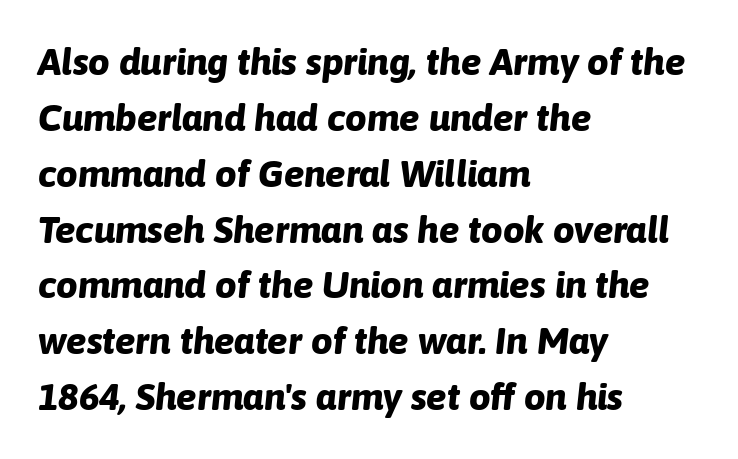
Q: Is the text bold? A: Yes.
Q: Is the text italic (slanted)? A: Yes, it leans right by about 6 degrees.
Q: Is the text underlined? A: No.
Q: How is the paragraph aligned? A: Left-aligned.
Q: Is the spacing between letters normal or unusually wide? A: Normal.
Q: Is the spacing between lines tight, normal or loose? A: Normal.
Q: Width (condensed, normal, or wide)? A: Normal.
Q: Stroke contrast? A: Low.
Q: x-height? A: Medium.
Q: Monospaced? A: No.
